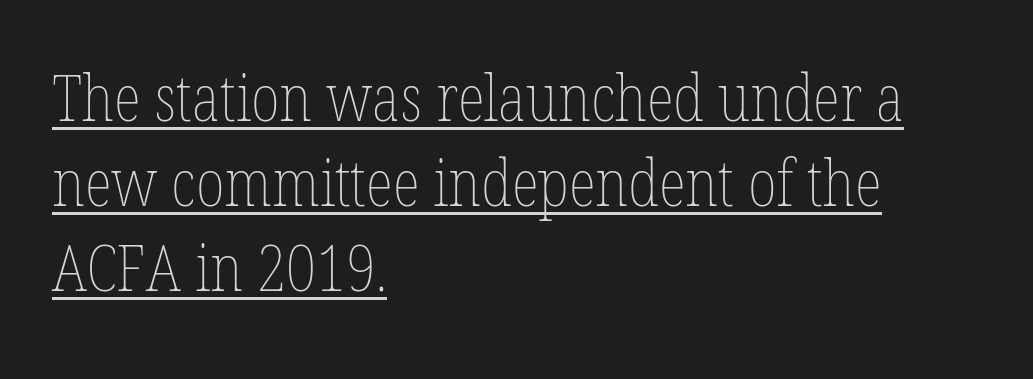
{"italic": "no", "bold": "no", "weight": "thin", "width": "condensed", "stroke_contrast": "low", "x_height": "medium", "monospaced": "no", "underline": "yes", "align": "left", "line_spacing": "normal", "line_spacing_ratio": 1.33, "letter_spacing": "normal", "letter_spacing_em": 0.0, "glyph_px": 64}
